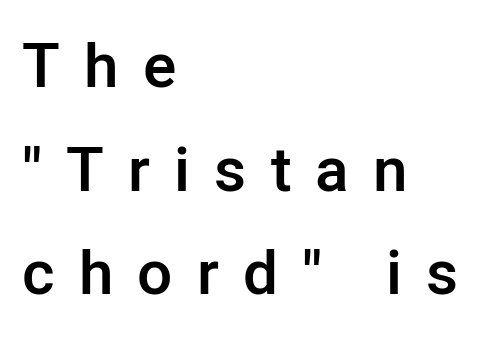
{"serif": "no", "italic": "no", "bold": "semi", "weight": "semibold", "width": "normal", "stroke_contrast": "low", "x_height": "medium", "monospaced": "no", "underline": "no", "align": "left", "line_spacing": "normal", "line_spacing_ratio": 1.67, "letter_spacing": "wide", "letter_spacing_em": 0.39, "glyph_px": 62}
